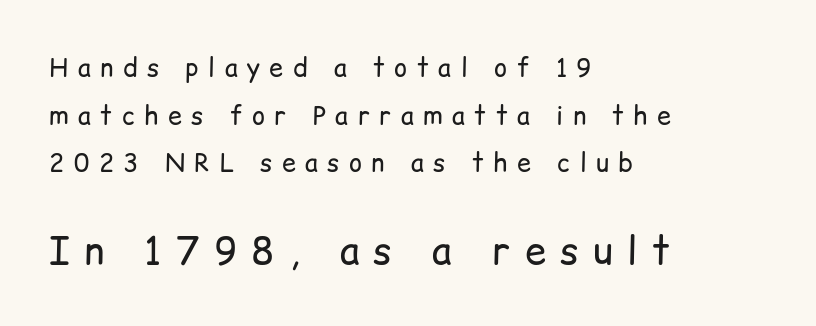
Q: Is the text bold? A: No.
Q: Is the text italic (slanted)? A: No, it is upright.
Q: Is the typeface a serif or a sans-serif typeface? A: Sans-serif.
Q: Is the text underlined? A: No.
Q: How is the paragraph aligned? A: Left-aligned.
Q: Is the spacing between letters normal or unusually wide? A: Unusually wide.
Q: Is the spacing between lines tight, normal or loose? A: Loose.
Q: Which block of text is set in a larger size, the first (top) or the second (bottom)? A: The second (bottom) one.
Q: Width (condensed, normal, or wide)? A: Normal.
Q: Stroke contrast? A: Low.
Q: x-height? A: Medium.
Q: Monospaced? A: No.
